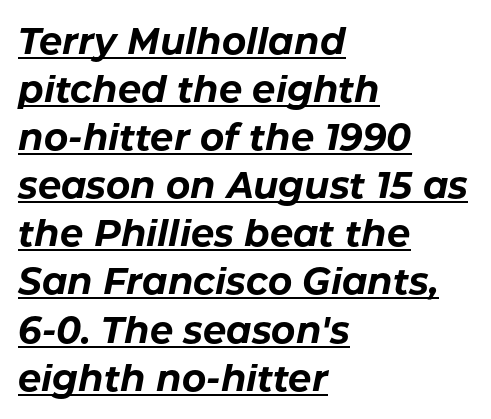
Each letter keeps its own natural width here, so spacing adapts to shape. The face used here has a pronounced slope to its letters. Students, observe: this is what conventionally led text looks like. Is the type bold? Yes — the strokes are clearly thick and heavy. Quick note: underline on. Students, note that the glyphs here touch the page at normal intervals.
